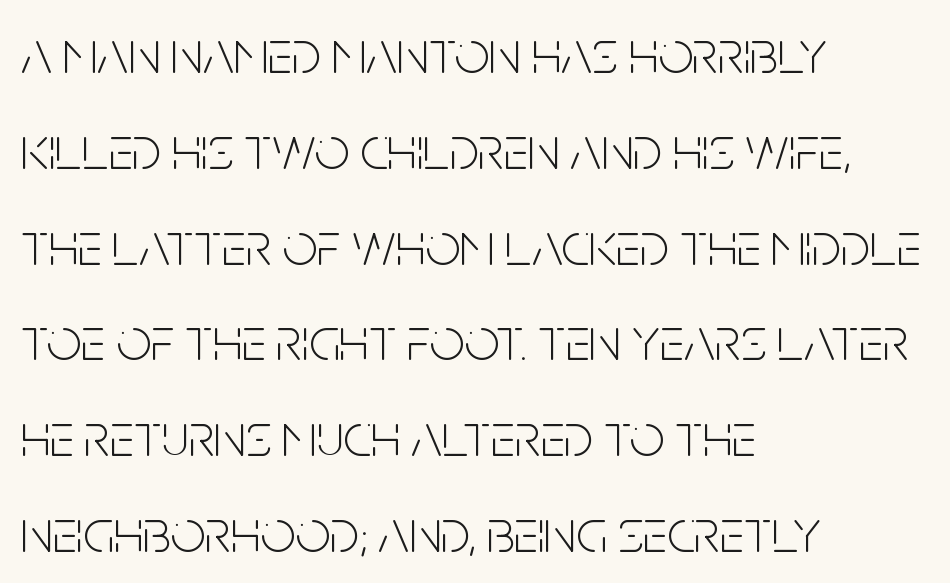
{"serif": "no", "italic": "no", "bold": "no", "weight": "light", "width": "condensed", "stroke_contrast": "low", "x_height": "large", "monospaced": "no", "underline": "no", "align": "left", "line_spacing": "normal", "line_spacing_ratio": 1.57, "letter_spacing": "normal", "letter_spacing_em": 0.0, "glyph_px": 61}
